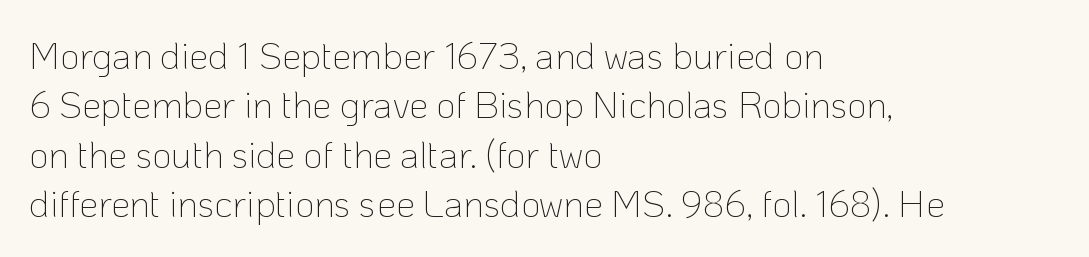
Q: Is the text bold? A: No.
Q: Is the text italic (slanted)? A: No, it is upright.
Q: Is the typeface a serif or a sans-serif typeface? A: Sans-serif.
Q: Is the text underlined? A: No.
Q: How is the paragraph aligned? A: Left-aligned.
Q: Is the spacing between letters normal or unusually wide? A: Normal.
Q: Is the spacing between lines tight, normal or loose? A: Normal.
Q: Width (condensed, normal, or wide)? A: Normal.
Q: Stroke contrast? A: Low.
Q: x-height? A: Medium.
Q: Monospaced? A: No.
